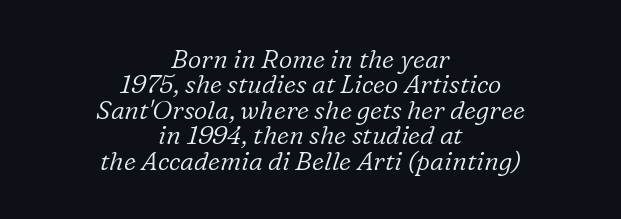
{"italic": "yes", "lean": "right", "slant_degrees": 16, "bold": "no", "underline": "no", "align": "center", "line_spacing": "tight", "line_spacing_ratio": 0.98, "letter_spacing": "normal", "letter_spacing_em": 0.0, "glyph_px": 26}
